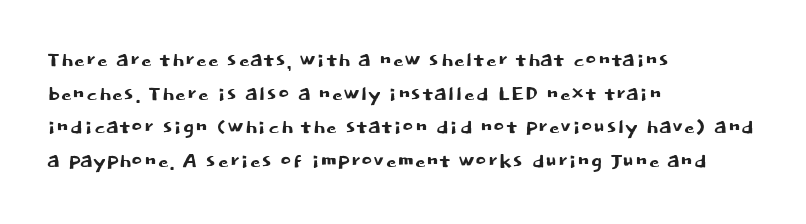
{"italic": "no", "underline": "no", "align": "left", "line_spacing": "normal", "line_spacing_ratio": 1.25, "letter_spacing": "normal", "letter_spacing_em": 0.0, "glyph_px": 27}
